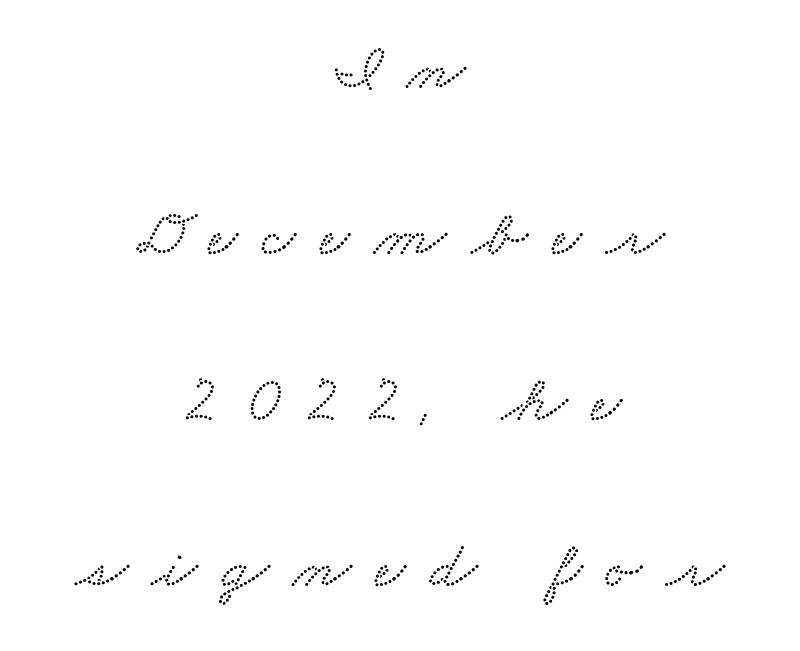
The image shows 67 px wide serif type; set centered, loose line spacing (2.48x), unusually wide letter spacing (+0.36 em), not underlined; low stroke contrast and a small x-height.
